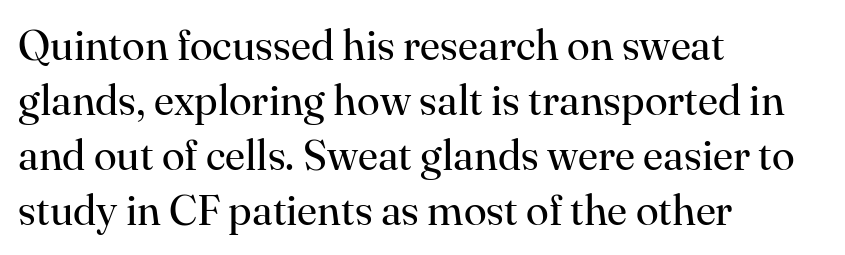
These lines were composed using upright roman letters. Does the type have serifs? Yes, each stem ends in a small foot. The letterforms sit at book weight or below. Students, observe: this is what conventionally led text looks like. Line beginnings align vertically; line endings do not.
